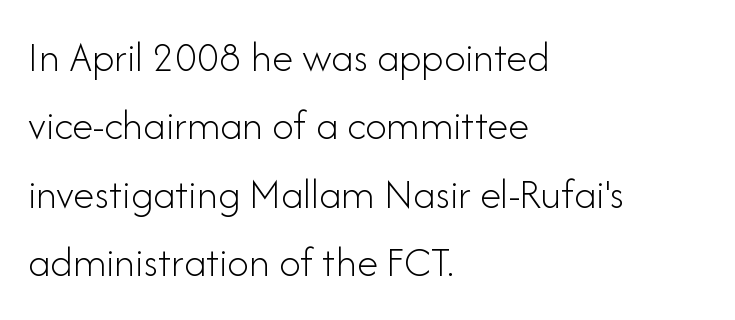
Spacing verdict: proportional, widths tailored to each character. Unlike italic type, these characters show no tilt at all. Here the glyphs are tracked normally, forming tight word shapes. The passage shown is not underscored anywhere.
